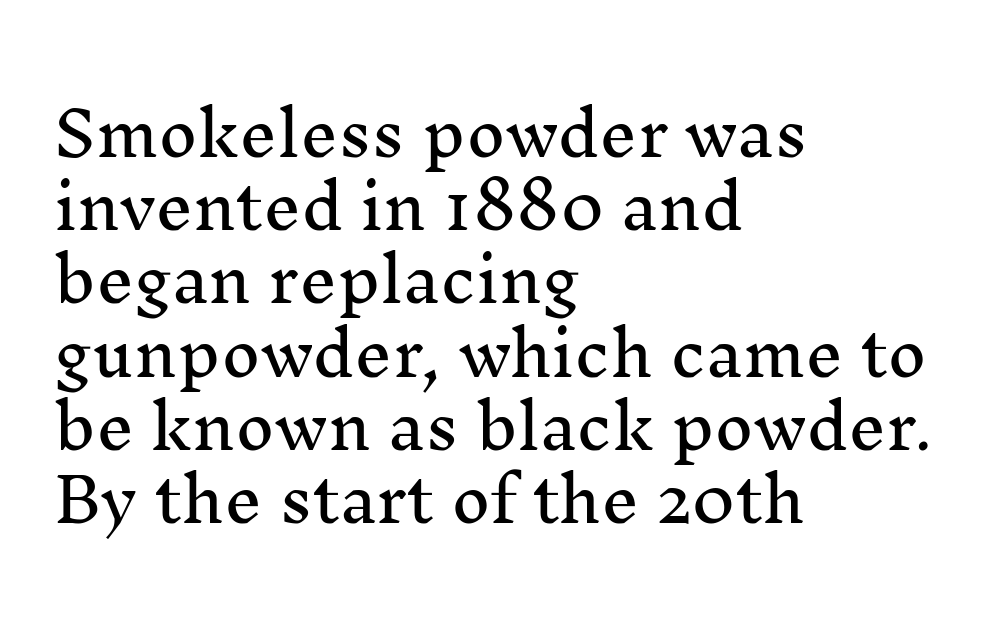
The image shows 60 px serif type, upright; set left-aligned, line spacing 1.22x, normal letter spacing, not underlined; medium stroke contrast and a medium x-height.
